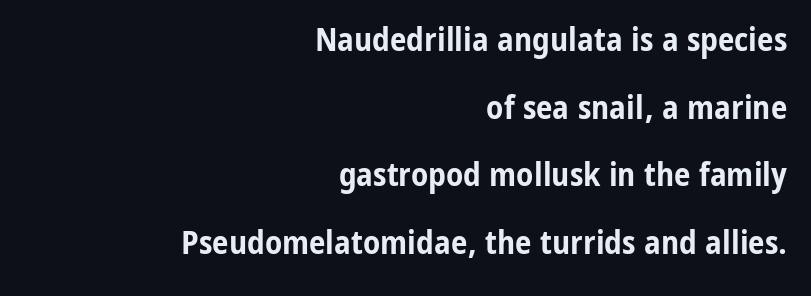
Q: Is the text bold? A: Yes.
Q: Is the text italic (slanted)? A: No, it is upright.
Q: Is the typeface a serif or a sans-serif typeface? A: Sans-serif.
Q: Is the text underlined? A: No.
Q: How is the paragraph aligned? A: Right-aligned.
Q: Is the spacing between letters normal or unusually wide? A: Normal.
Q: Is the spacing between lines tight, normal or loose? A: Loose.
Q: Width (condensed, normal, or wide)? A: Condensed.
Q: Stroke contrast? A: Low.
Q: x-height? A: Medium.
Q: Monospaced? A: No.
